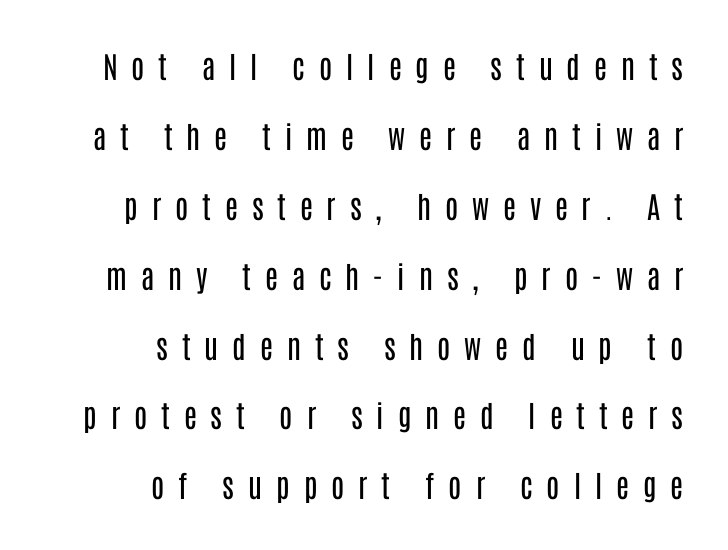
The image shows 30 px regular-weight, condensed sans-serif type, upright; set right-aligned, loose line spacing (2.33x), unusually wide letter spacing (+0.46 em), not underlined; low stroke contrast and a large x-height.
